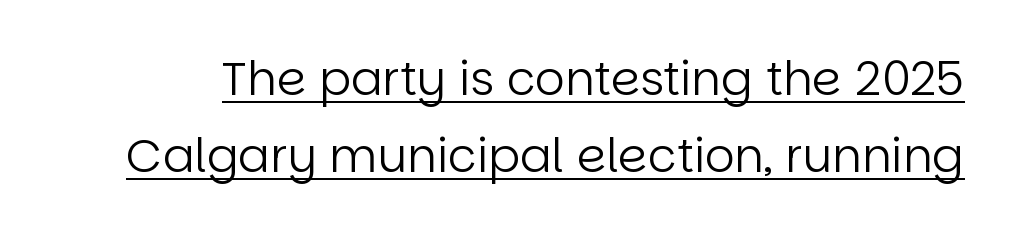
The image shows 47 px regular-weight sans-serif type, upright; set normal line spacing (1.64x), normal letter spacing, underlined; low stroke contrast and a large x-height.
